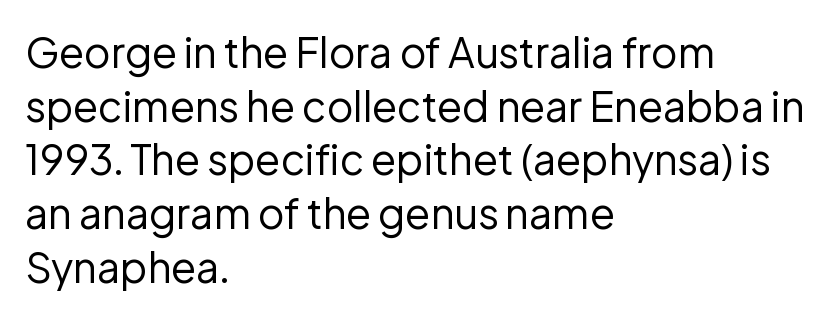
The image shows 41 px regular-weight sans-serif type, upright; set left-aligned, normal line spacing (1.31x), normal letter spacing, not underlined; low stroke contrast and a medium x-height.
